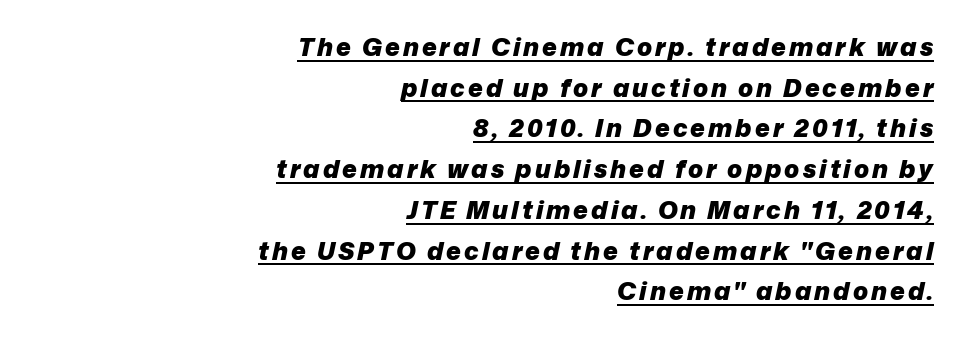
This rendering features underlined lettering. In terms of weight, the rendering is a true, heavy bold. The rendering uses a moderate line-height, typical for paragraphs. Visually the block forms a straight wall on the right and a jagged coastline on the left. Would a proofreader flag this as italicized? Yes.
